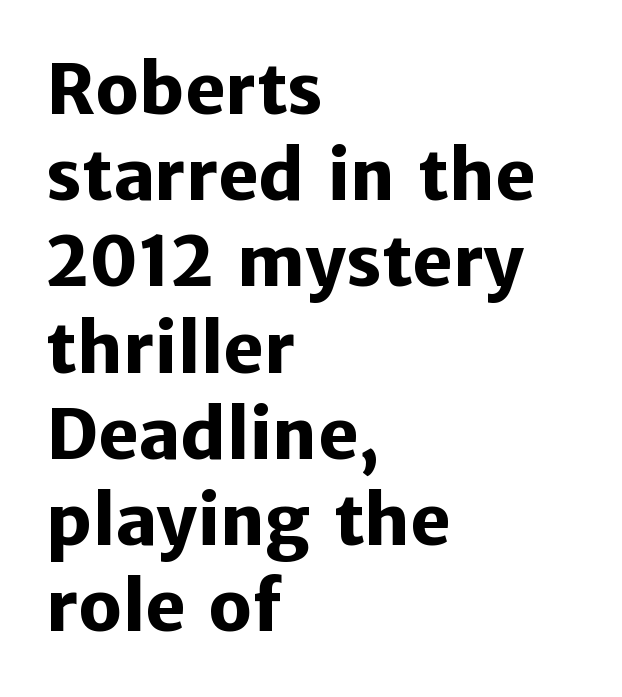
{"serif": "no", "italic": "no", "bold": "yes", "weight": "heavy", "width": "normal", "stroke_contrast": "low", "x_height": "medium", "monospaced": "no", "underline": "no", "align": "left", "line_spacing": "normal", "line_spacing_ratio": 1.25, "letter_spacing": "normal", "letter_spacing_em": 0.0, "glyph_px": 69}
